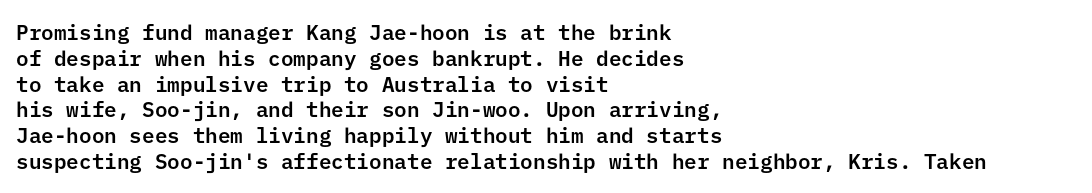
{"italic": "no", "underline": "no", "align": "left", "line_spacing_ratio": 1.23, "letter_spacing": "normal", "letter_spacing_em": 0.0, "glyph_px": 21}
